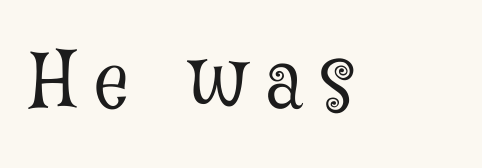
The image shows 77 px light, condensed serif type, upright; set unusually wide letter spacing (+0.23 em), not underlined; low stroke contrast and a medium x-height.
